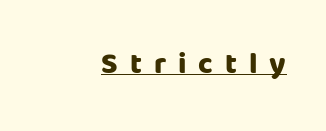
The image shows 30 px heavy sans-serif type, upright; set unusually wide letter spacing (+0.4 em), underlined; low stroke contrast and a large x-height.
